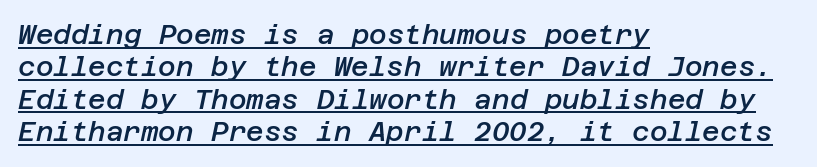
A student would call this left alignment; a typographer would say flush left, rag right. The letters are semibold — heavier than regular but short of a full bold. Does extra space separate the letters? No, they use regular spacing. The whole block is typeset with a tilt. Is there an underline? Yes — a line sits under the letters.
